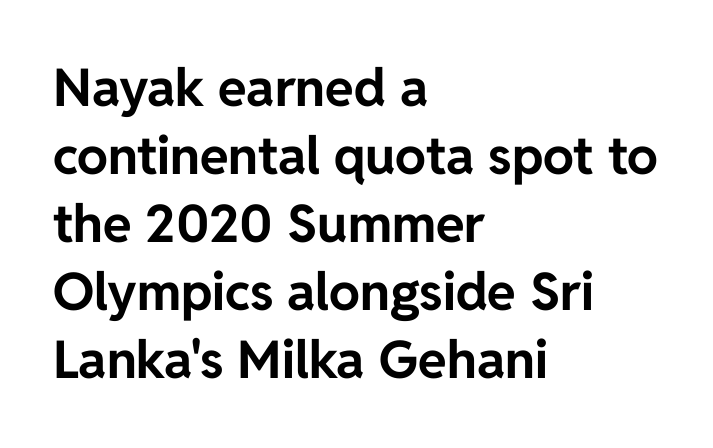
{"serif": "no", "italic": "no", "bold": "yes", "weight": "bold", "width": "normal", "stroke_contrast": "low", "x_height": "medium", "monospaced": "no", "underline": "no", "align": "left", "line_spacing": "normal", "line_spacing_ratio": 1.31, "letter_spacing": "normal", "letter_spacing_em": 0.0, "glyph_px": 52}
